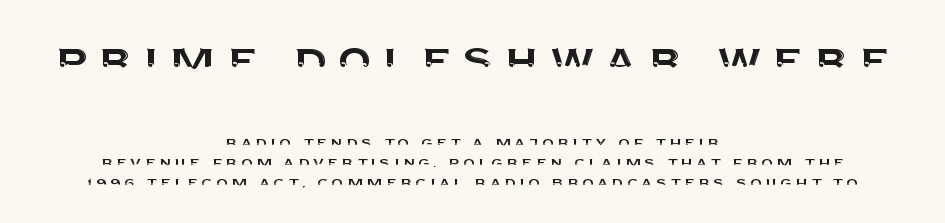
The image shows 56 px sans-serif type, upright; set centered, tight line spacing (1.03x), not underlined; the first (top) block is 2.95x larger; medium stroke contrast and a large x-height.
